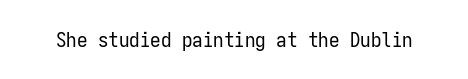
The passage shown is not underscored anywhere. The font's upright variant was chosen for this text. Stems here are at most as thick as an everyday book face. Observe the ordinary spacing: letters are neighbours, not strangers.
